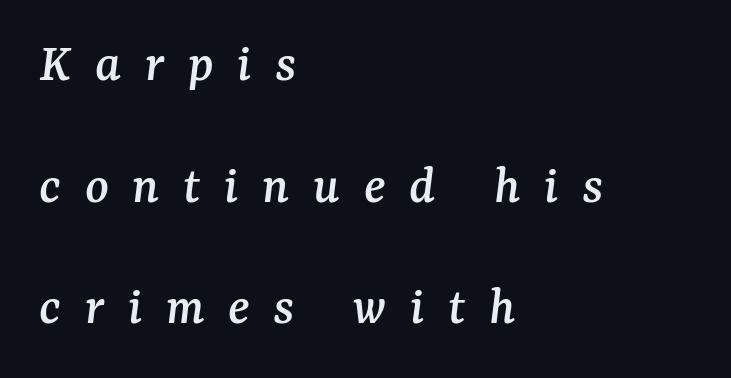
Q: Is the text italic (slanted)? A: Yes, it leans right by about 7 degrees.
Q: Is the typeface a serif or a sans-serif typeface? A: Serif.
Q: Is the text underlined? A: No.
Q: How is the paragraph aligned? A: Left-aligned.
Q: Is the spacing between letters normal or unusually wide? A: Unusually wide.
Q: Is the spacing between lines tight, normal or loose? A: Loose.
Q: Width (condensed, normal, or wide)? A: Normal.
Q: Stroke contrast? A: Medium.
Q: x-height? A: Medium.
Q: Monospaced? A: No.
